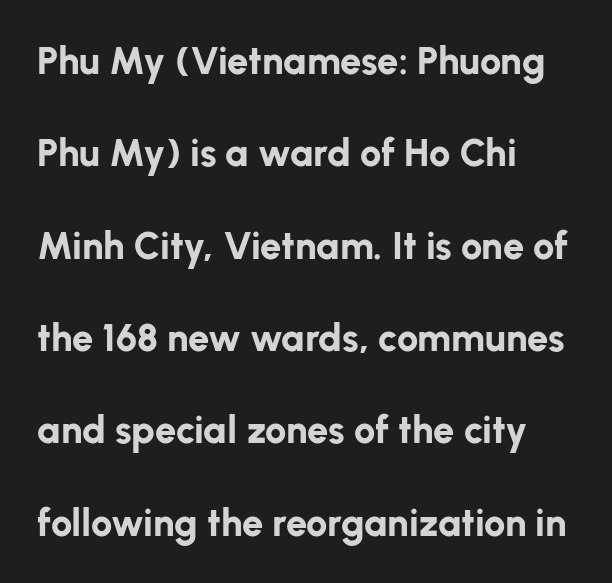
Q: Is the text bold? A: Yes.
Q: Is the text italic (slanted)? A: No, it is upright.
Q: Is the typeface a serif or a sans-serif typeface? A: Sans-serif.
Q: Is the text underlined? A: No.
Q: How is the paragraph aligned? A: Left-aligned.
Q: Is the spacing between letters normal or unusually wide? A: Normal.
Q: Is the spacing between lines tight, normal or loose? A: Loose.
Q: Width (condensed, normal, or wide)? A: Normal.
Q: Stroke contrast? A: Low.
Q: x-height? A: Medium.
Q: Monospaced? A: No.
